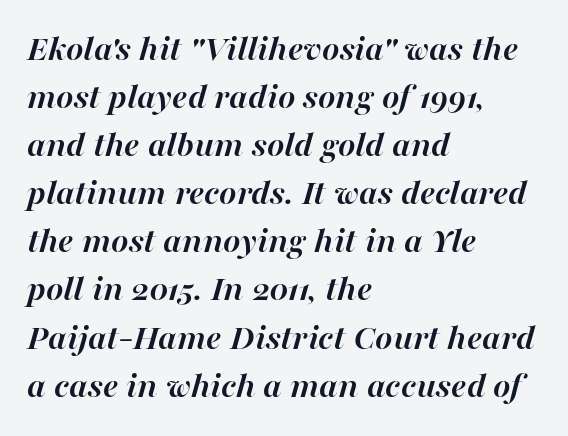
The setting favours the left margin, as ordinary paragraphs usually do. Honestly, there is no underline to notice here at all. A typesetter would call this proportional, since set widths differ per character. The rows are spaced the way most documents space them. The letters are bold, with thick, heavy strokes. Slanted lettering throughout.
